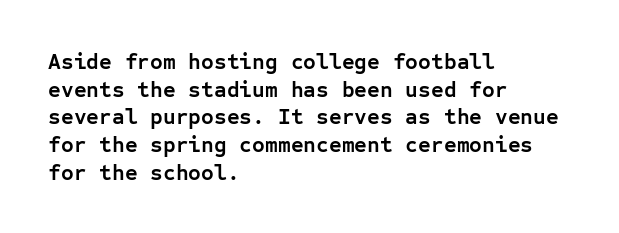
Q: Is the text bold? A: Yes.
Q: Is the text italic (slanted)? A: No, it is upright.
Q: Is the text underlined? A: No.
Q: How is the paragraph aligned? A: Left-aligned.
Q: Is the spacing between letters normal or unusually wide? A: Normal.
Q: Is the spacing between lines tight, normal or loose? A: Normal.
